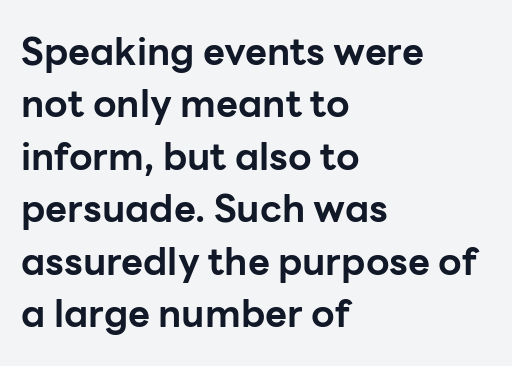
The image shows 38 px bold sans-serif type, upright; set left-aligned, normal line spacing (1.38x), normal letter spacing, not underlined; low stroke contrast and a medium x-height.
